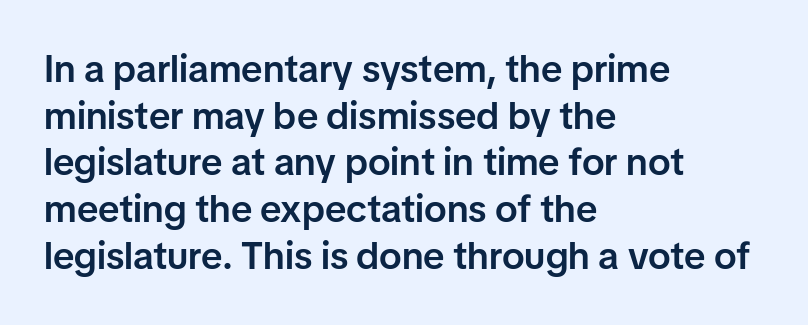
A sans-serif font was chosen for this passage. Firm but not heavy-handed strokes: this text is semibold. Anything drawn beneath the words? Only blank space. How are the letters spaced? Ordinarily, with no added tracking. Line starts are locked; line ends wander. Style check: upright.
